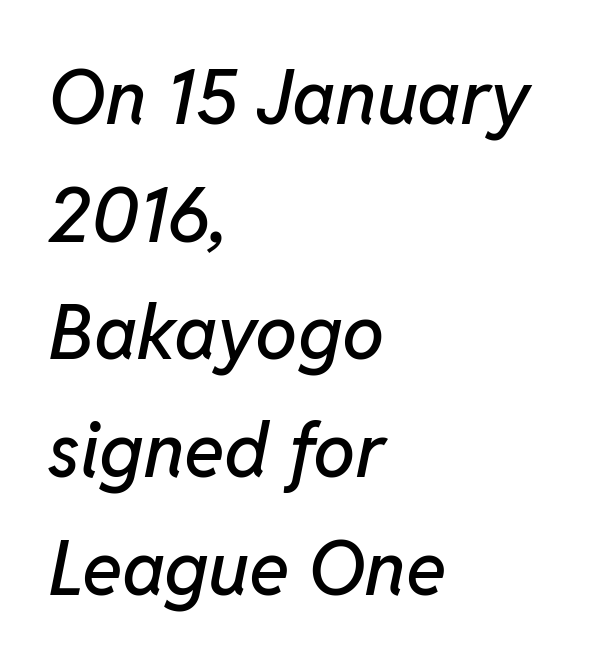
Italic? Definitely — the glyphs are oblique. Type without underlining. The passage shown has conventional tracking throughout. Think of a printed novel: that variable character pitch is what you see here.
